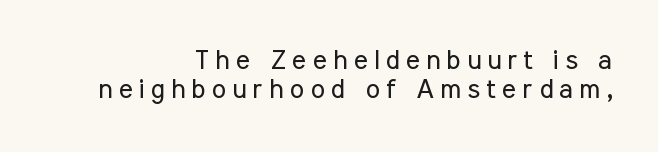
The image shows 27 px text type, upright; set right-aligned, tight line spacing (1.08x), unusually wide letter spacing (+0.23 em), not underlined.
